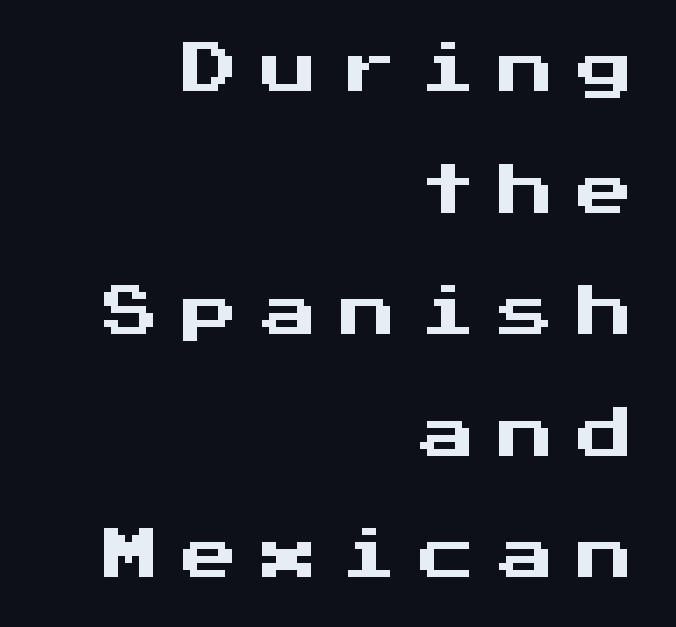
Q: Is the text italic (slanted)? A: No, it is upright.
Q: Is the typeface a serif or a sans-serif typeface? A: Sans-serif.
Q: Is the text underlined? A: No.
Q: How is the paragraph aligned? A: Right-aligned.
Q: Is the spacing between letters normal or unusually wide? A: Unusually wide.
Q: Is the spacing between lines tight, normal or loose? A: Loose.
Q: Width (condensed, normal, or wide)? A: Normal.
Q: Stroke contrast? A: Medium.
Q: x-height? A: Medium.
Q: Monospaced? A: Yes.
